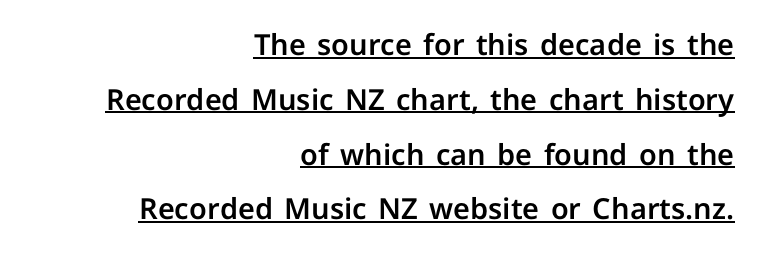
The image shows 29 px sans-serif type, upright; set right-aligned, line spacing 1.89x, normal letter spacing, underlined; low stroke contrast and a medium x-height.
